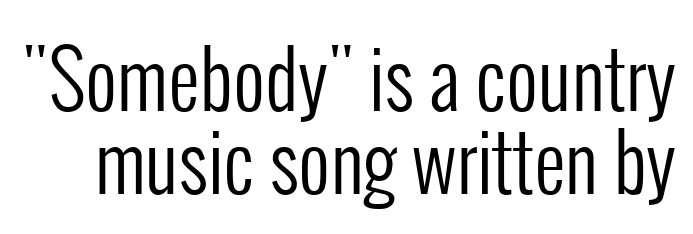
{"serif": "no", "italic": "no", "bold": "no", "weight": "regular", "width": "condensed", "stroke_contrast": "low", "x_height": "medium", "monospaced": "no", "underline": "no", "line_spacing": "tight", "line_spacing_ratio": 1.06, "letter_spacing": "normal", "letter_spacing_em": 0.0, "glyph_px": 78}
